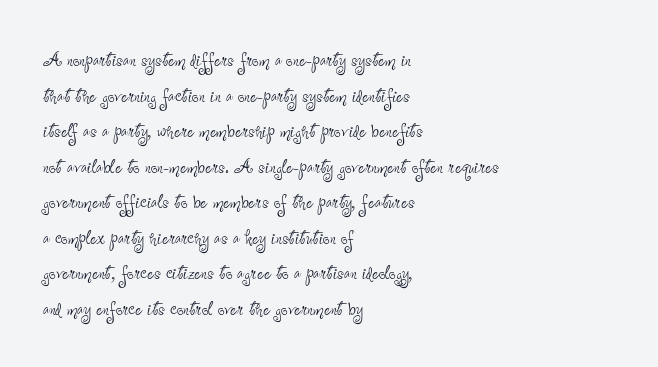
Q: Is the text bold? A: No.
Q: Is the text italic (slanted)? A: Yes.
Q: Is the text underlined? A: No.
Q: How is the paragraph aligned? A: Left-aligned.
Q: Is the spacing between letters normal or unusually wide? A: Normal.
Q: Is the spacing between lines tight, normal or loose? A: Normal.
